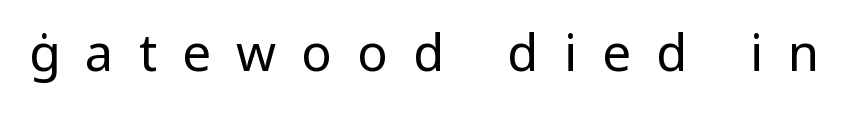
{"serif": "no", "italic": "no", "bold": "no", "weight": "regular", "width": "normal", "stroke_contrast": "low", "x_height": "medium", "monospaced": "no", "underline": "no", "letter_spacing": "wide", "letter_spacing_em": 0.49, "glyph_px": 51}
